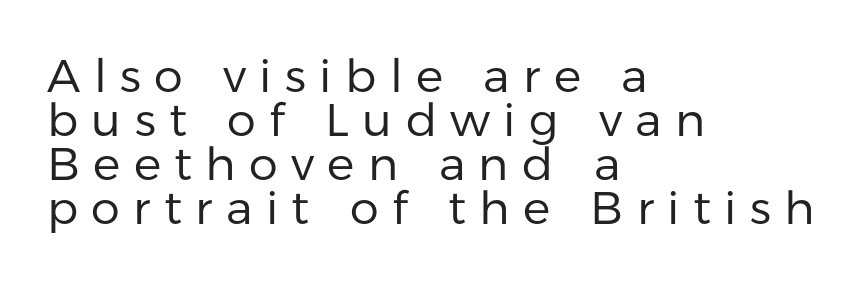
Q: Is the text bold? A: No.
Q: Is the text italic (slanted)? A: No, it is upright.
Q: Is the typeface a serif or a sans-serif typeface? A: Sans-serif.
Q: Is the text underlined? A: No.
Q: How is the paragraph aligned? A: Left-aligned.
Q: Is the spacing between letters normal or unusually wide? A: Unusually wide.
Q: Is the spacing between lines tight, normal or loose? A: Tight.
Q: Width (condensed, normal, or wide)? A: Normal.
Q: Stroke contrast? A: Low.
Q: x-height? A: Medium.
Q: Monospaced? A: No.
